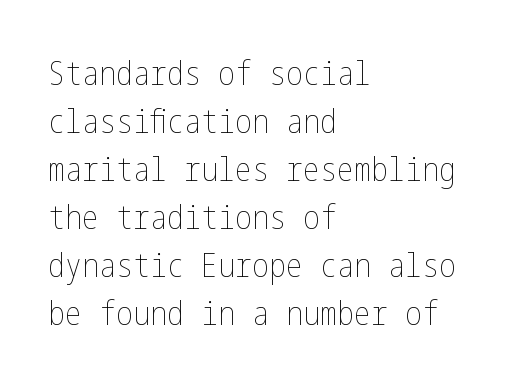
This block has exactly the height ordinary leading produces. Rendered with straight, roman letterforms. The rendering anchors every line to the left-hand side. What stands out about the letter spacing? Nothing — it is the standard amount. Descenders are the only things crossing below the line.
